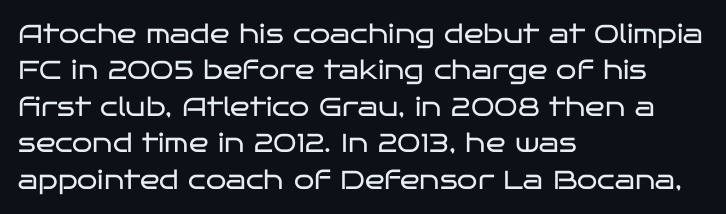
Q: Is the text bold? A: No.
Q: Is the text italic (slanted)? A: No, it is upright.
Q: Is the text underlined? A: No.
Q: How is the paragraph aligned? A: Left-aligned.
Q: Is the spacing between letters normal or unusually wide? A: Normal.
Q: Is the spacing between lines tight, normal or loose? A: Normal.
